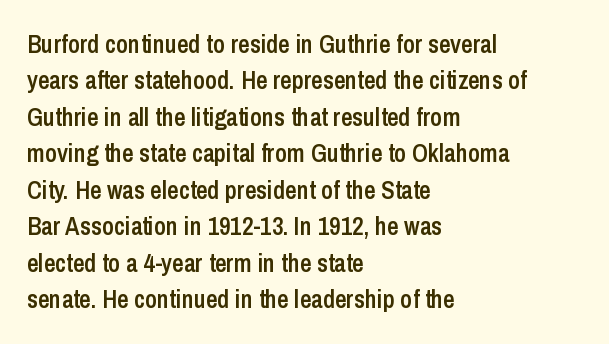
The image shows 25 px text type, upright; set left-aligned, normal line spacing (1.46x), normal letter spacing, not underlined.
